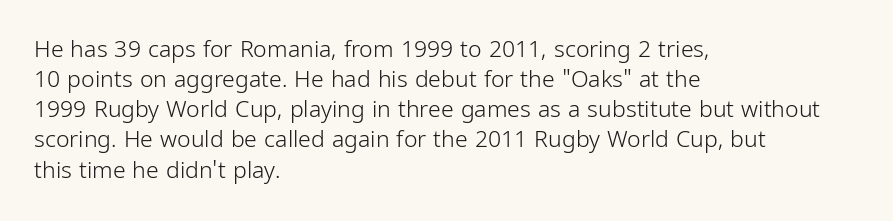
Q: Is the text bold? A: No.
Q: Is the text italic (slanted)? A: No, it is upright.
Q: Is the text underlined? A: No.
Q: How is the paragraph aligned? A: Left-aligned.
Q: Is the spacing between letters normal or unusually wide? A: Normal.
Q: Is the spacing between lines tight, normal or loose? A: Normal.
